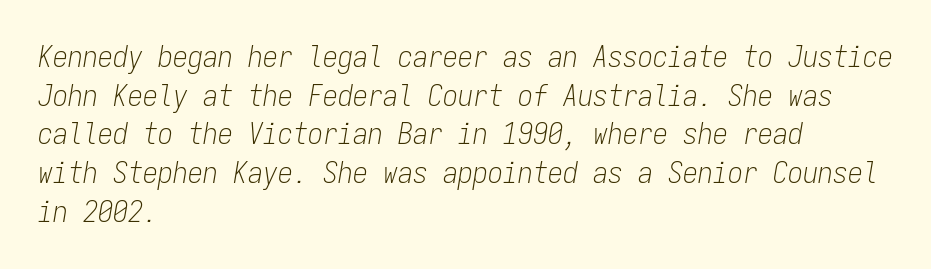
Q: Is the text bold? A: No.
Q: Is the text italic (slanted)? A: Yes, it leans right by about 9 degrees.
Q: Is the text underlined? A: No.
Q: How is the paragraph aligned? A: Left-aligned.
Q: Is the spacing between letters normal or unusually wide? A: Normal.
Q: Is the spacing between lines tight, normal or loose? A: Normal.
Q: Width (condensed, normal, or wide)? A: Condensed.
Q: Stroke contrast? A: Low.
Q: x-height? A: Medium.
Q: Monospaced? A: Yes.
